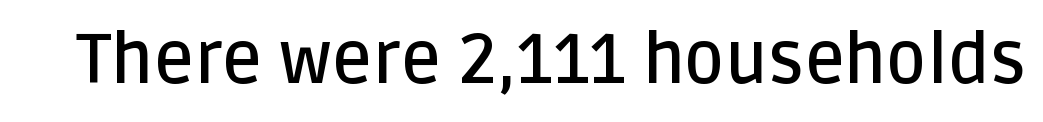
{"serif": "no", "italic": "no", "bold": "semi", "weight": "semibold", "width": "normal", "stroke_contrast": "low", "x_height": "large", "monospaced": "no", "underline": "no", "letter_spacing": "normal", "letter_spacing_em": 0.0, "glyph_px": 70}
